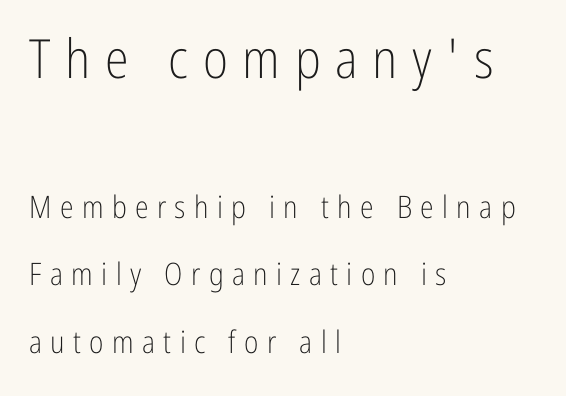
The composition opens big and finishes small. This is sans-serif lettering, the kind often seen on screens and signage. The glyphs are unaccompanied by any horizontal stroke below them. Style check: upright. How are the letters spaced? Widely, with obvious added tracking. The line-height multiplier appears high, well above default.
